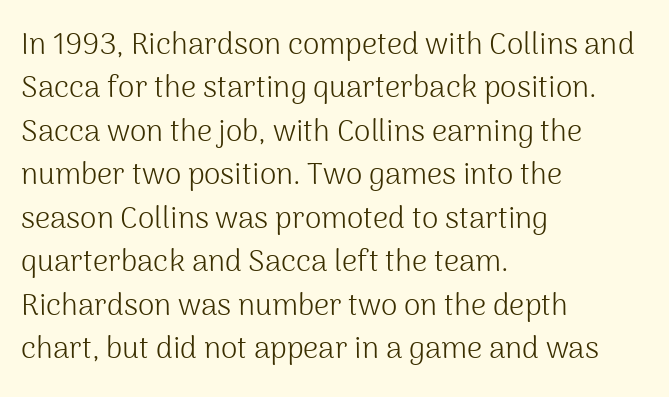
The typeface has the unassuming heft of standard copy or less. Short note: letters normally spaced. The baseline area is clear. I'd call this a sans setting — the letters go barefoot. Compared with typical paragraphs, the rows here are spaced about the same.
